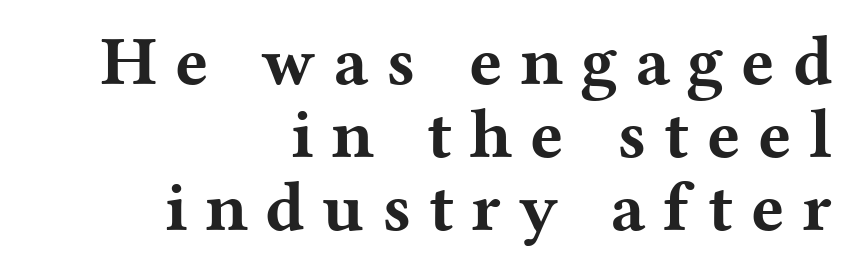
Ascenders rise straight up at ninety degrees. Does the leading feel generous? Not at all — it's pinched. Alignment: flush right. Character widths vary here, with narrow letters taking less room than wide ones.
